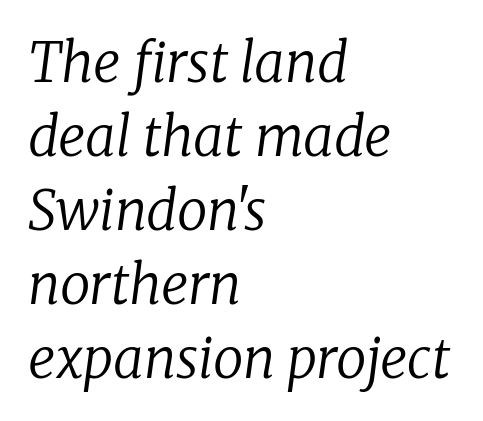
The image shows 54 px regular-weight serif type, italic (leaning right); set left-aligned, normal line spacing (1.37x), normal letter spacing, not underlined; low stroke contrast and a medium x-height.
